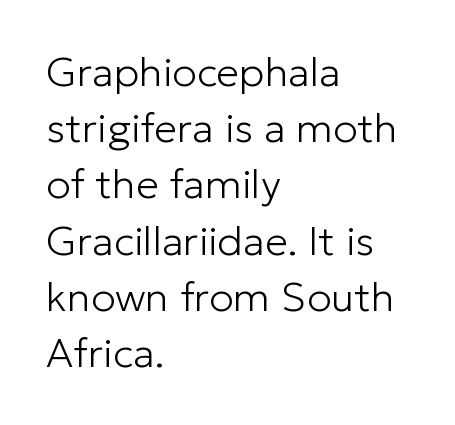
The image shows 41 px light sans-serif type, upright; set left-aligned, normal line spacing (1.37x), normal letter spacing, not underlined; low stroke contrast and a medium x-height.
